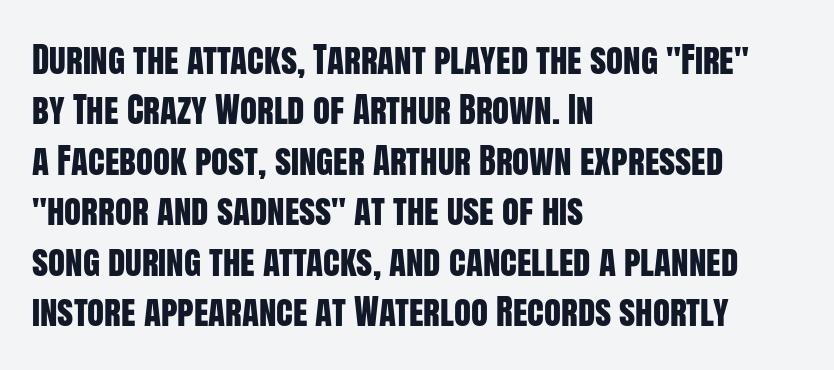
These lines are rendered in a variable-pitch font. These lines are set flush left with a ragged right edge. Font category for this specimen: sans-serif. Vertically, the passage feels balanced, rows spaced as you'd expect.
